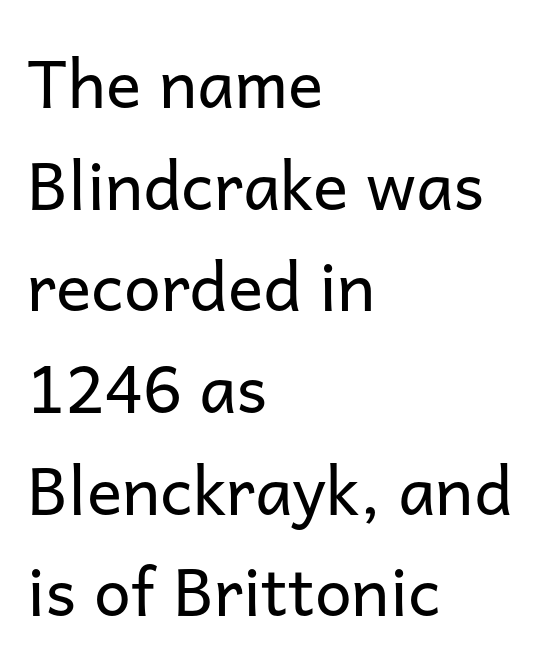
{"serif": "no", "italic": "no", "bold": "no", "weight": "regular", "width": "normal", "stroke_contrast": "low", "x_height": "medium", "monospaced": "no", "underline": "no", "align": "left", "line_spacing": "normal", "line_spacing_ratio": 1.54, "letter_spacing": "normal", "letter_spacing_em": 0.0, "glyph_px": 66}
